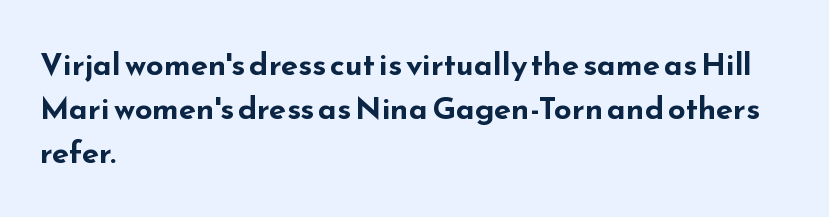
Q: Is the text bold? A: Yes.
Q: Is the text italic (slanted)? A: No, it is upright.
Q: Is the typeface a serif or a sans-serif typeface? A: Sans-serif.
Q: Is the text underlined? A: No.
Q: How is the paragraph aligned? A: Left-aligned.
Q: Is the spacing between letters normal or unusually wide? A: Normal.
Q: Is the spacing between lines tight, normal or loose? A: Normal.
Q: Width (condensed, normal, or wide)? A: Wide.
Q: Stroke contrast? A: Low.
Q: x-height? A: Small.
Q: Monospaced? A: No.
